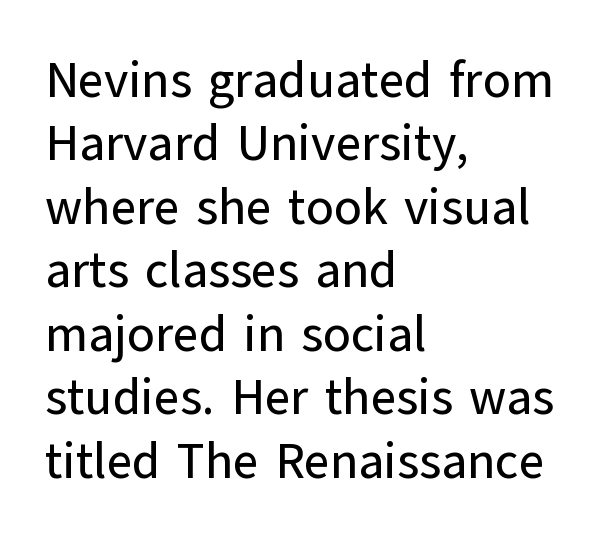
{"serif": "no", "italic": "no", "width": "normal", "stroke_contrast": "low", "x_height": "medium", "monospaced": "no", "underline": "no", "align": "left", "line_spacing": "normal", "line_spacing_ratio": 1.27, "letter_spacing": "normal", "letter_spacing_em": 0.0, "glyph_px": 50}
